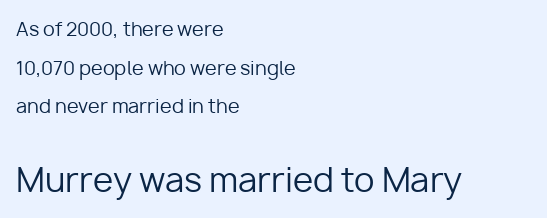
Q: Is the text bold? A: No.
Q: Is the text italic (slanted)? A: No, it is upright.
Q: Is the typeface a serif or a sans-serif typeface? A: Sans-serif.
Q: Is the text underlined? A: No.
Q: How is the paragraph aligned? A: Left-aligned.
Q: Is the spacing between letters normal or unusually wide? A: Normal.
Q: Is the spacing between lines tight, normal or loose? A: Loose.
Q: Which block of text is set in a larger size, the first (top) or the second (bottom)? A: The second (bottom) one.
Q: Width (condensed, normal, or wide)? A: Normal.
Q: Stroke contrast? A: Low.
Q: x-height? A: Medium.
Q: Monospaced? A: No.
